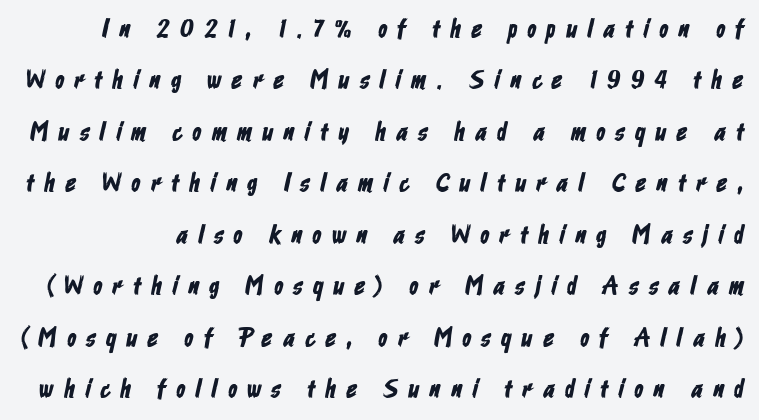
{"underline": "no", "line_spacing": "loose", "line_spacing_ratio": 1.98, "letter_spacing": "wide", "letter_spacing_em": 0.41, "glyph_px": 26}
